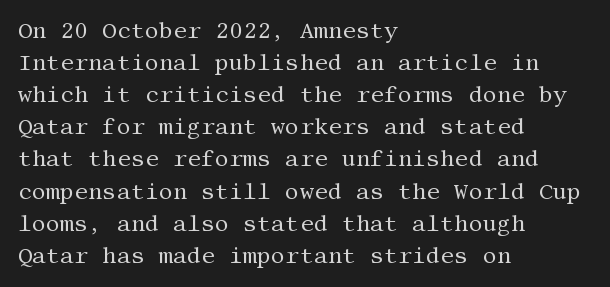
Weight: in the light-to-regular range. These lines keep a tight, regular rhythm from letter to letter. Any mark beneath the type? The region is blank. Left-aligned paragraph, ragged on the right. If you drew a line through each stem, it would be perfectly vertical. Honestly, the row spacing looks completely unremarkable.
